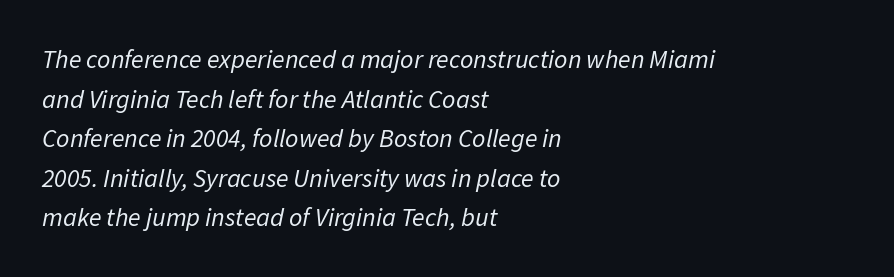
{"italic": "yes", "lean": "right", "slant_degrees": 11, "bold": "no", "underline": "no", "align": "left", "line_spacing": "normal", "line_spacing_ratio": 1.52, "letter_spacing": "normal", "letter_spacing_em": 0.0, "glyph_px": 26}
